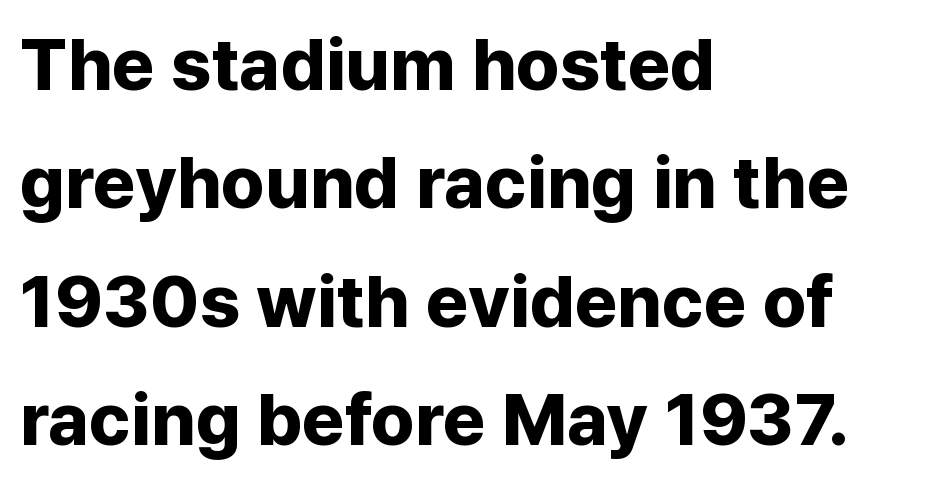
{"serif": "no", "italic": "no", "bold": "yes", "weight": "bold", "width": "normal", "stroke_contrast": "low", "x_height": "medium", "monospaced": "no", "underline": "no", "align": "left", "line_spacing": "normal", "line_spacing_ratio": 1.62, "letter_spacing": "normal", "letter_spacing_em": 0.0, "glyph_px": 73}
